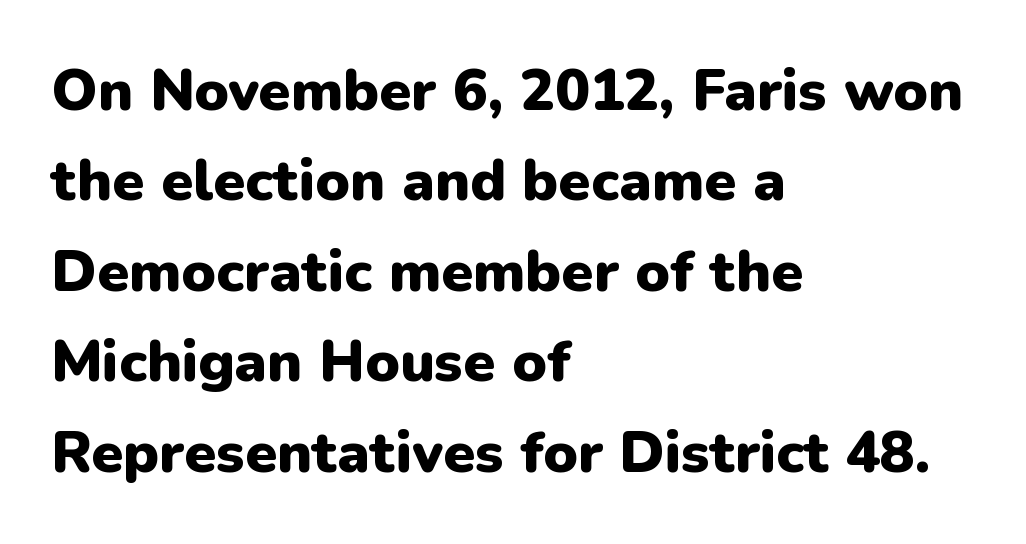
Q: Is the text bold? A: Yes.
Q: Is the text italic (slanted)? A: No, it is upright.
Q: Is the typeface a serif or a sans-serif typeface? A: Sans-serif.
Q: Is the text underlined? A: No.
Q: How is the paragraph aligned? A: Left-aligned.
Q: Is the spacing between letters normal or unusually wide? A: Normal.
Q: Is the spacing between lines tight, normal or loose? A: Normal.
Q: Width (condensed, normal, or wide)? A: Normal.
Q: Stroke contrast? A: Low.
Q: x-height? A: Medium.
Q: Monospaced? A: No.
